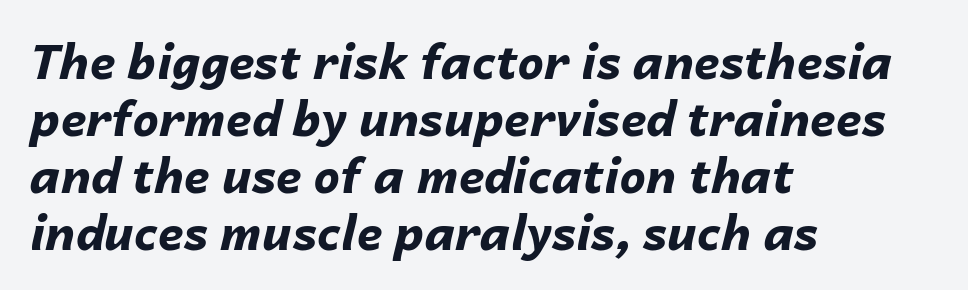
The image shows 47 px bold type, italic (leaning right); set left-aligned, line spacing 1.21x, normal letter spacing, not underlined; low stroke contrast and a medium x-height.
